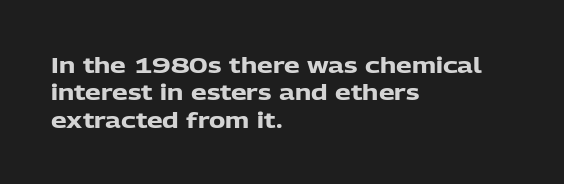
Q: Is the text bold? A: Yes.
Q: Is the text italic (slanted)? A: No, it is upright.
Q: Is the text underlined? A: No.
Q: How is the paragraph aligned? A: Left-aligned.
Q: Is the spacing between letters normal or unusually wide? A: Normal.
Q: Is the spacing between lines tight, normal or loose? A: Normal.
